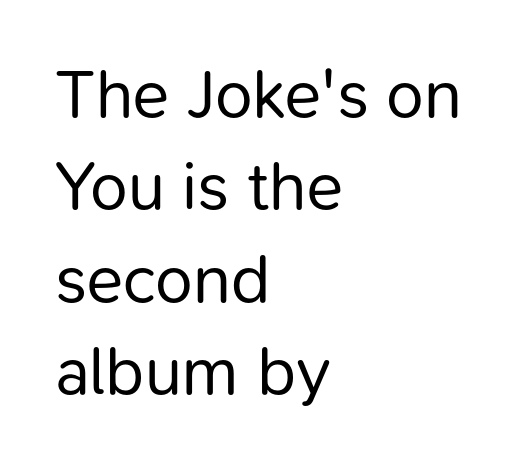
{"serif": "no", "italic": "no", "bold": "no", "weight": "regular", "width": "normal", "stroke_contrast": "low", "x_height": "medium", "monospaced": "no", "underline": "no", "align": "left", "line_spacing": "normal", "line_spacing_ratio": 1.36, "letter_spacing": "normal", "letter_spacing_em": 0.0, "glyph_px": 68}
